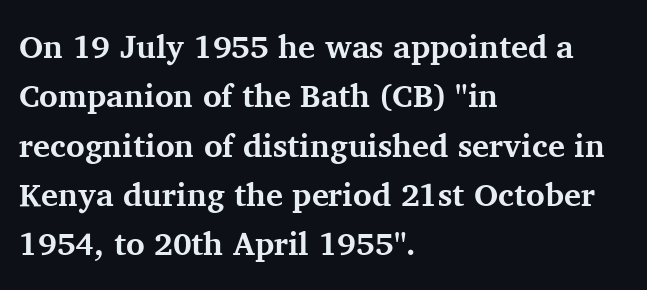
{"serif": "yes", "italic": "no", "bold": "yes", "weight": "bold", "width": "normal", "stroke_contrast": "medium", "x_height": "medium", "monospaced": "no", "underline": "no", "align": "left", "line_spacing": "normal", "line_spacing_ratio": 1.54, "letter_spacing": "normal", "letter_spacing_em": 0.0, "glyph_px": 32}
